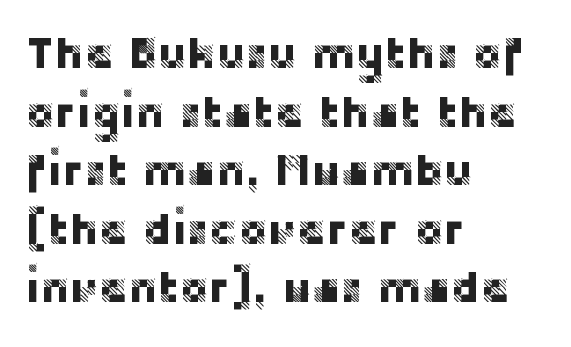
{"serif": "no", "italic": "no", "width": "normal", "stroke_contrast": "low", "x_height": "large", "monospaced": "no", "underline": "no", "align": "left", "line_spacing": "normal", "line_spacing_ratio": 1.33, "letter_spacing": "normal", "letter_spacing_em": 0.0, "glyph_px": 44}
